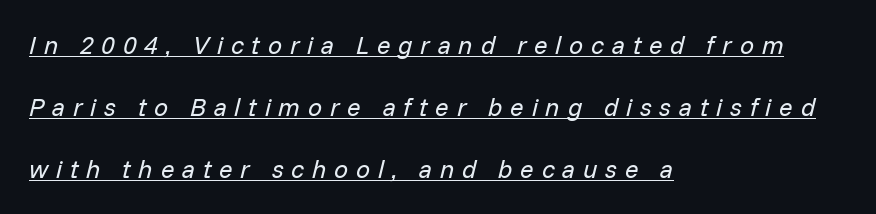
Q: Is the text bold? A: No.
Q: Is the text italic (slanted)? A: Yes, it leans right by about 14 degrees.
Q: Is the text underlined? A: Yes.
Q: How is the paragraph aligned? A: Left-aligned.
Q: Is the spacing between letters normal or unusually wide? A: Unusually wide.
Q: Is the spacing between lines tight, normal or loose? A: Loose.
